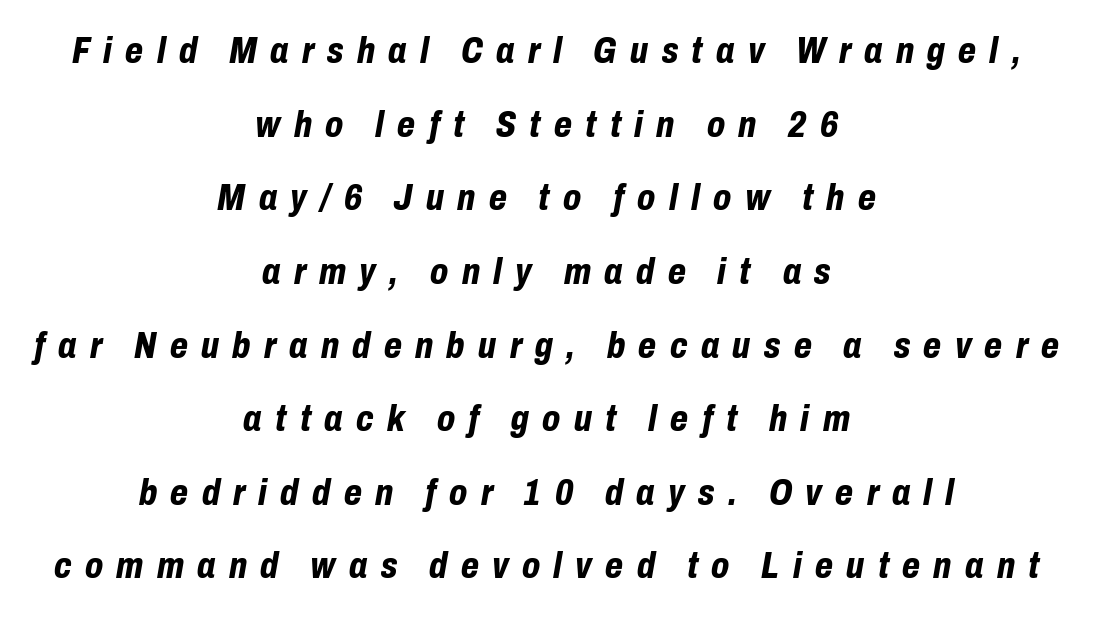
Q: Is the text bold? A: Yes.
Q: Is the text italic (slanted)? A: Yes, it leans right by about 10 degrees.
Q: Is the text underlined? A: No.
Q: How is the paragraph aligned? A: Centered.
Q: Is the spacing between letters normal or unusually wide? A: Unusually wide.
Q: Is the spacing between lines tight, normal or loose? A: Loose.
Q: Width (condensed, normal, or wide)? A: Condensed.
Q: Stroke contrast? A: Low.
Q: x-height? A: Medium.
Q: Monospaced? A: No.
